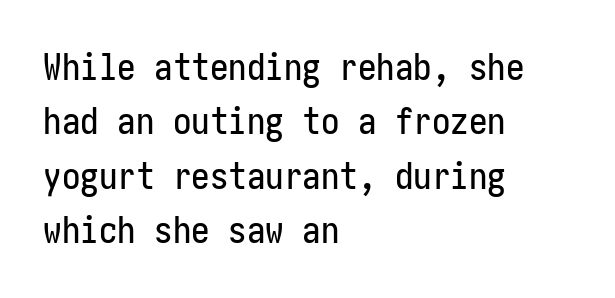
Q: Is the text italic (slanted)? A: No, it is upright.
Q: Is the typeface a serif or a sans-serif typeface? A: Sans-serif.
Q: Is the text underlined? A: No.
Q: How is the paragraph aligned? A: Left-aligned.
Q: Is the spacing between letters normal or unusually wide? A: Normal.
Q: Is the spacing between lines tight, normal or loose? A: Normal.
Q: Width (condensed, normal, or wide)? A: Condensed.
Q: Stroke contrast? A: Low.
Q: x-height? A: Medium.
